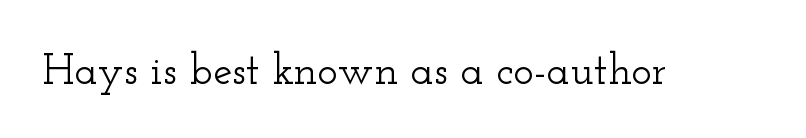
Every character sits straight up, as roman type does. Honestly, there is no underline to notice here at all. A typesetter would label this face a serif. You could not count columns in this text — the font is proportionally spaced. The type is set solid horizontally, with unmodified tracking.
